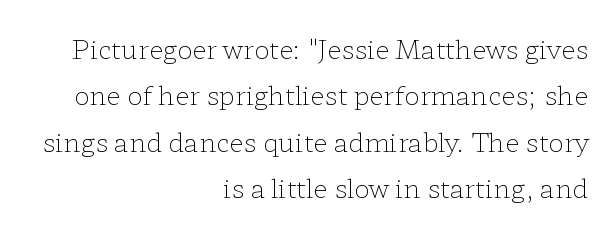
{"italic": "no", "bold": "no", "underline": "no", "align": "right", "line_spacing_ratio": 1.78, "letter_spacing": "normal", "letter_spacing_em": 0.0, "glyph_px": 26}
